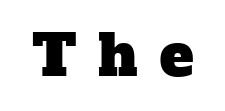
{"serif": "yes", "width": "normal", "stroke_contrast": "low", "x_height": "medium", "monospaced": "no", "underline": "no", "letter_spacing": "wide", "letter_spacing_em": 0.39, "glyph_px": 57}
